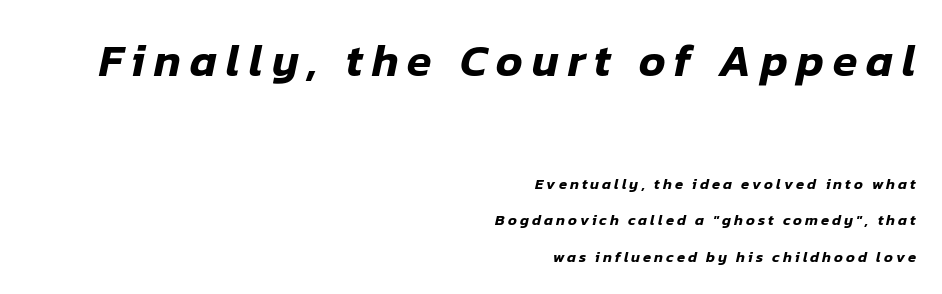
The image shows 45 px text type, italic (leaning right); set right-aligned, loose line spacing (2.44x), unusually wide letter spacing (+0.2 em), not underlined; the first (top) block is 3.0x larger; low stroke contrast and a medium x-height.
